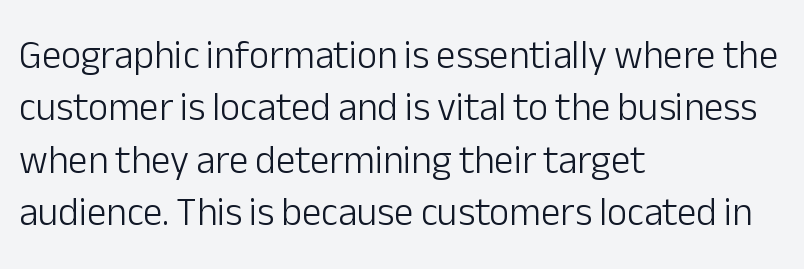
The image shows 39 px light sans-serif type, upright; set left-aligned, normal line spacing (1.34x), normal letter spacing, not underlined; low stroke contrast and a medium x-height.
